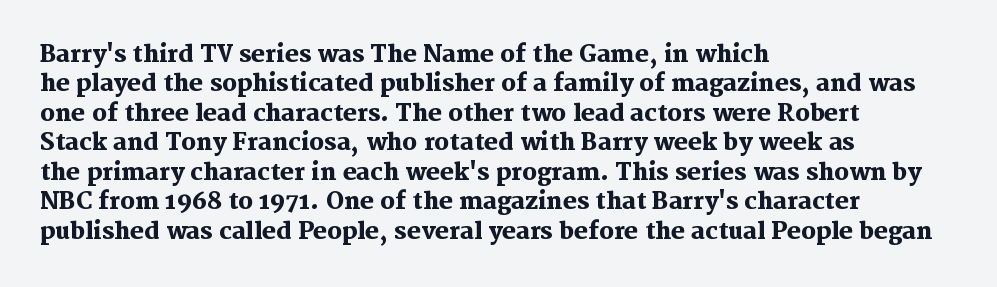
{"italic": "no", "bold": "yes", "underline": "no", "align": "left", "line_spacing": "normal", "line_spacing_ratio": 1.28, "letter_spacing": "normal", "letter_spacing_em": 0.0, "glyph_px": 23}
